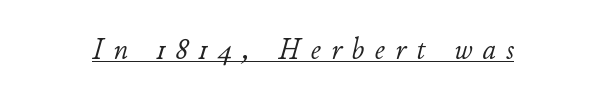
{"italic": "yes", "lean": "right", "slant_degrees": 11, "bold": "no", "weight": "light", "width": "normal", "stroke_contrast": "low", "x_height": "small", "monospaced": "no", "underline": "yes", "letter_spacing": "wide", "letter_spacing_em": 0.34, "glyph_px": 30}
